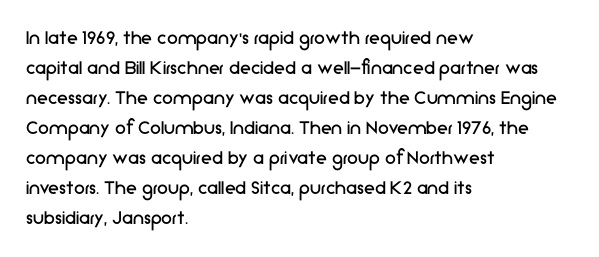
{"italic": "no", "bold": "no", "underline": "no", "align": "left", "line_spacing": "normal", "line_spacing_ratio": 1.36, "letter_spacing": "normal", "letter_spacing_em": 0.0, "glyph_px": 22}
